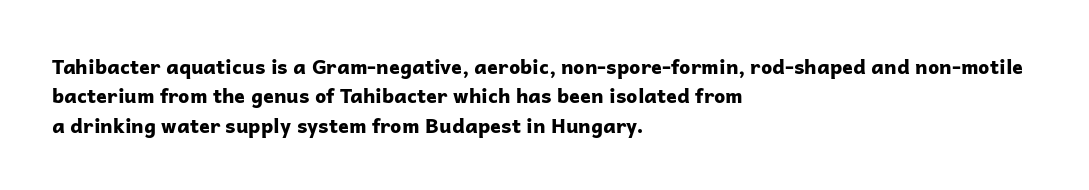
The image shows 20 px bold type, upright; set left-aligned, normal line spacing (1.47x), normal letter spacing, not underlined.
